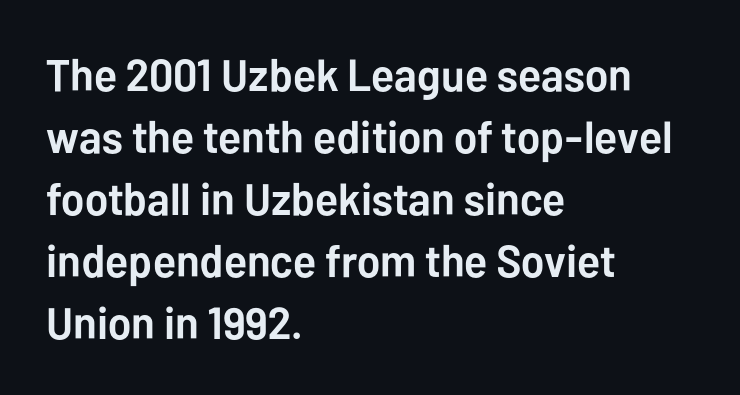
The image shows 45 px semibold sans-serif type, upright; set left-aligned, normal line spacing (1.38x), normal letter spacing, not underlined; low stroke contrast and a medium x-height.
